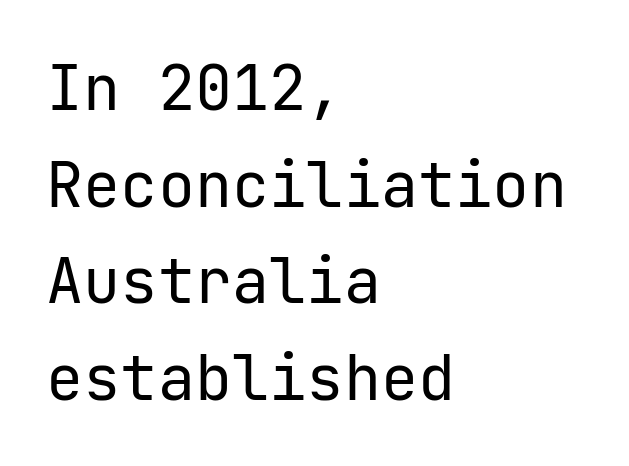
{"serif": "no", "italic": "no", "bold": "no", "weight": "regular", "width": "normal", "stroke_contrast": "low", "x_height": "medium", "underline": "no", "align": "left", "line_spacing": "normal", "line_spacing_ratio": 1.56, "letter_spacing": "normal", "letter_spacing_em": 0.0, "glyph_px": 62}
